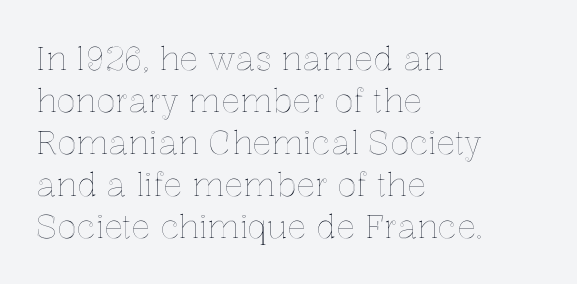
The image shows 32 px text type, upright; set left-aligned, normal line spacing (1.31x), normal letter spacing, not underlined; a medium x-height.
